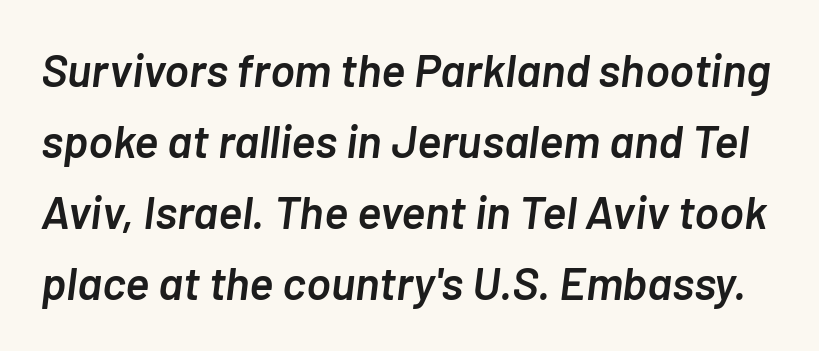
Q: Is the text bold? A: Semi-bold.
Q: Is the text italic (slanted)? A: Yes, it leans right by about 7 degrees.
Q: Is the text underlined? A: No.
Q: Is the spacing between letters normal or unusually wide? A: Normal.
Q: Is the spacing between lines tight, normal or loose? A: Normal.
Q: Width (condensed, normal, or wide)? A: Normal.
Q: Stroke contrast? A: Low.
Q: x-height? A: Medium.
Q: Monospaced? A: No.
